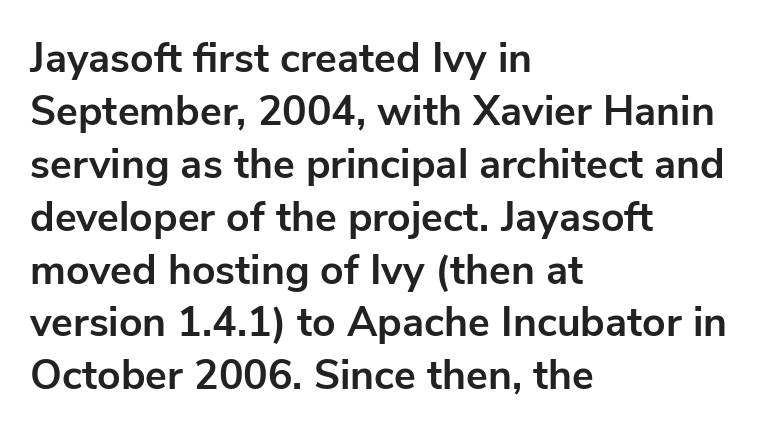
The image shows 41 px bold sans-serif type, upright; set left-aligned, normal line spacing (1.29x), normal letter spacing, not underlined; low stroke contrast and a medium x-height.
